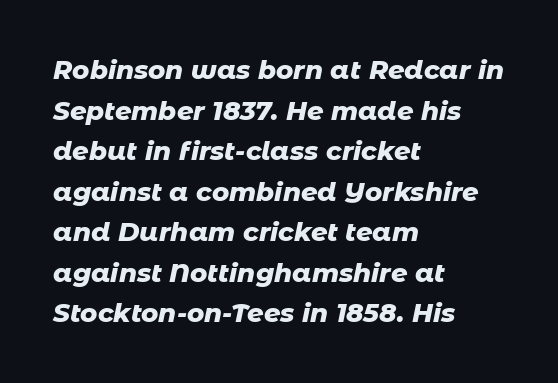
Characters are canted at an angle relative to the baseline's perpendicular. This rendering uses left alignment, leaving the right contour irregular. This is heavy type, rendered in bold. The vertical gap from one line to the next is medium.
